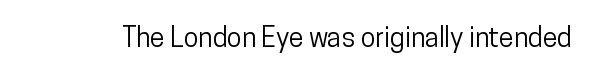
Q: Is the text italic (slanted)? A: No, it is upright.
Q: Is the text underlined? A: No.
Q: Is the spacing between letters normal or unusually wide? A: Normal.
